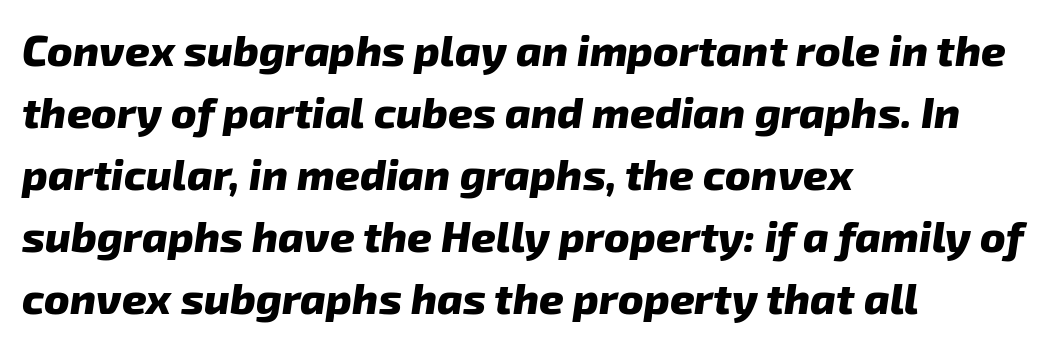
The image shows 43 px heavy sans-serif type; set left-aligned, normal line spacing (1.44x), normal letter spacing, not underlined; low stroke contrast and a medium x-height.
